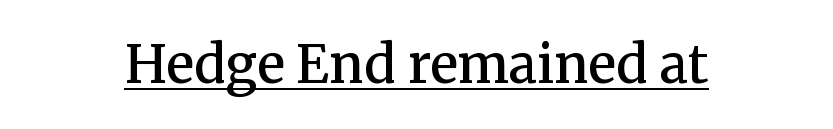
{"serif": "yes", "italic": "no", "bold": "semi", "weight": "semibold", "width": "normal", "stroke_contrast": "medium", "x_height": "medium", "monospaced": "no", "underline": "yes", "letter_spacing": "normal", "letter_spacing_em": 0.0, "glyph_px": 52}
